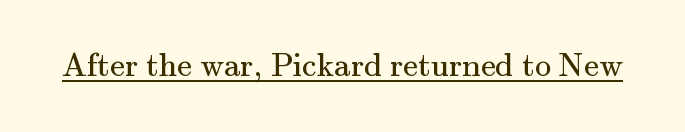
The image shows 33 px regular-weight serif type, upright; set normal letter spacing, underlined; medium stroke contrast and a small x-height.
